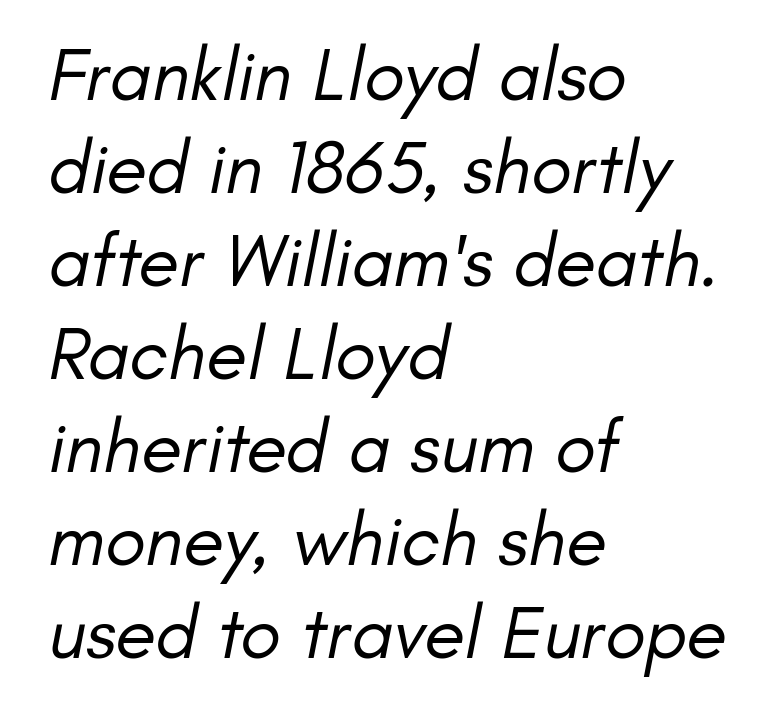
Short and long lines alike share a common starting point at left. Do the characters align in a grid? No, the font is proportional. Beneath every word, the page is bare. You can tell from the bare stems that sans-serif type was used. There is no visible air inserted between adjacent glyphs.
